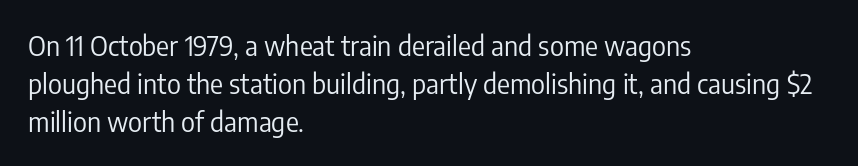
Q: Is the text bold? A: No.
Q: Is the text italic (slanted)? A: No, it is upright.
Q: Is the text underlined? A: No.
Q: How is the paragraph aligned? A: Left-aligned.
Q: Is the spacing between letters normal or unusually wide? A: Normal.
Q: Is the spacing between lines tight, normal or loose? A: Normal.
